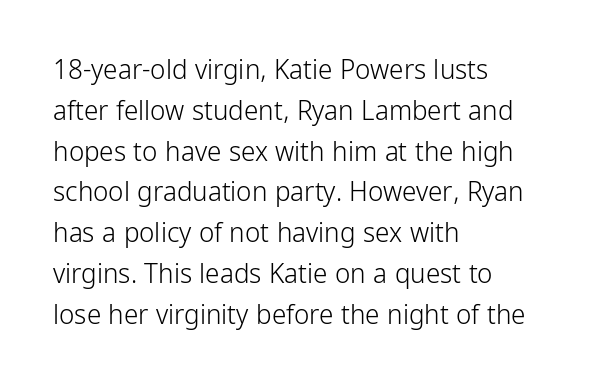
The gap between lines stays unmarked. No extra tracking has been applied to these lines. Does the leading feel generous? No, just average. Short and long lines alike share a common starting point at left.
